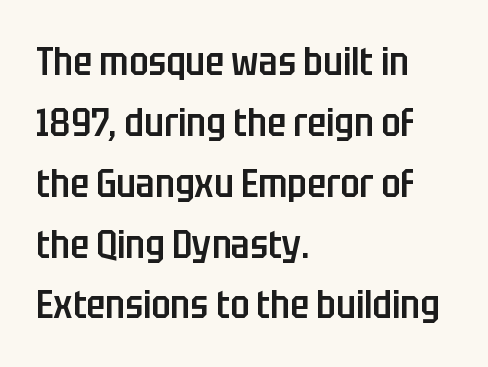
{"serif": "no", "italic": "no", "bold": "semi", "weight": "semibold", "width": "condensed", "stroke_contrast": "low", "x_height": "large", "monospaced": "no", "underline": "no", "align": "left", "line_spacing": "normal", "line_spacing_ratio": 1.56, "letter_spacing": "normal", "letter_spacing_em": 0.0, "glyph_px": 39}
